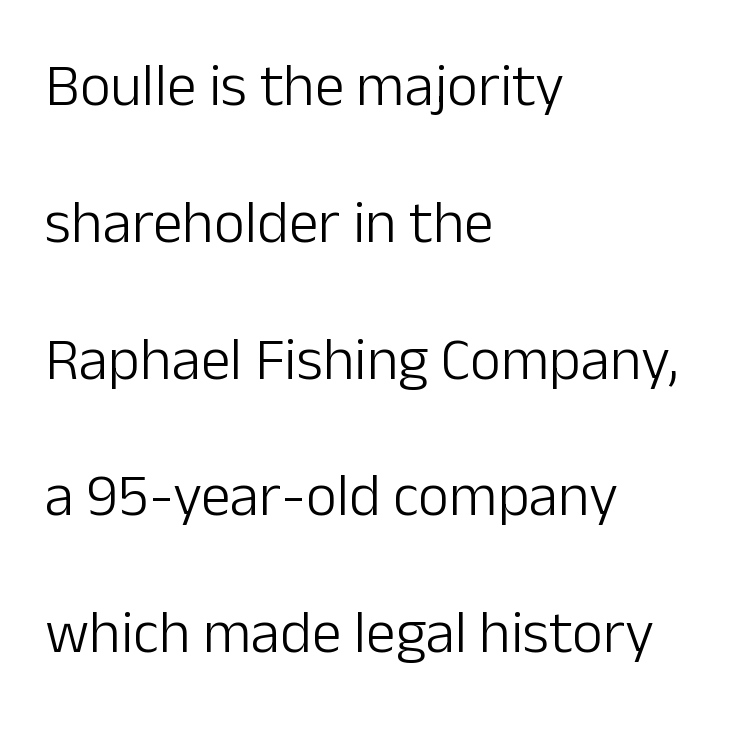
{"serif": "no", "italic": "no", "bold": "no", "weight": "light", "width": "normal", "stroke_contrast": "low", "x_height": "medium", "monospaced": "no", "underline": "no", "align": "left", "line_spacing": "loose", "line_spacing_ratio": 2.28, "letter_spacing": "normal", "letter_spacing_em": 0.0, "glyph_px": 60}
